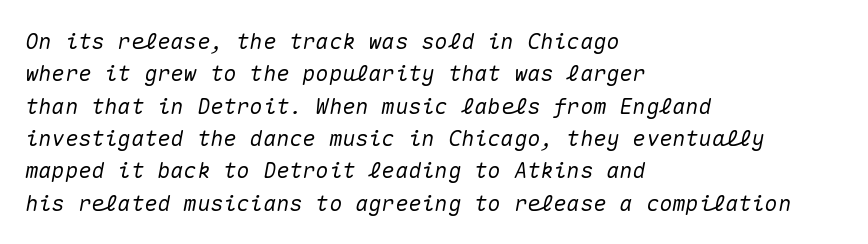
The image shows 22 px text type, italic (leaning right); set left-aligned, normal line spacing (1.47x), normal letter spacing, not underlined.
